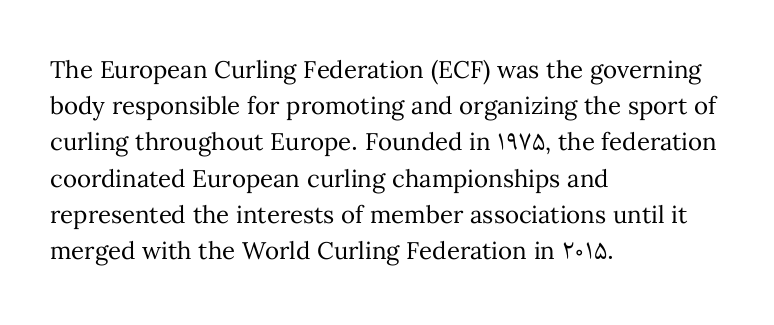
Default kerning and tracking; the words read as compact shapes. Tall strokes in this sample are plumb rather than angled. This rendering uses left alignment, leaving the right contour irregular. Students, observe: this is what conventionally led text looks like. Each stroke keeps to a modest, everyday thickness or less. Honestly, there is no underline to notice here at all.
